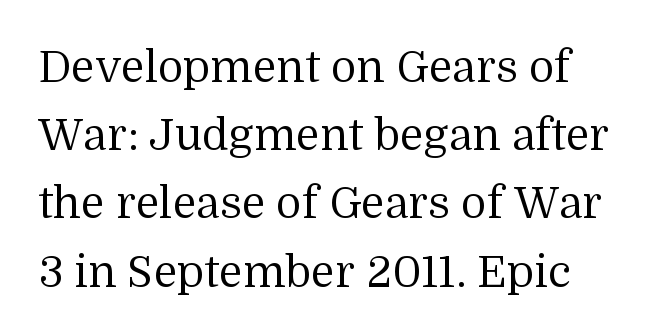
The image shows 44 px regular-weight serif type, upright; set left-aligned, normal line spacing (1.55x), normal letter spacing, not underlined; medium stroke contrast and a medium x-height.
